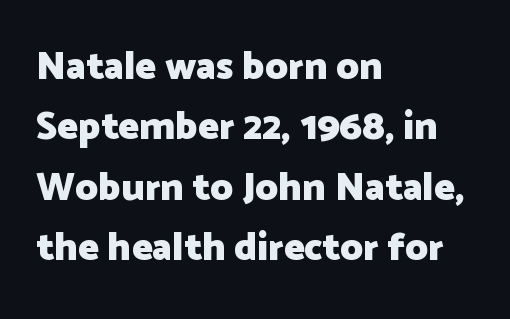
{"serif": "no", "italic": "no", "bold": "yes", "weight": "heavy", "width": "normal", "stroke_contrast": "low", "x_height": "medium", "monospaced": "no", "underline": "no", "align": "left", "line_spacing": "normal", "line_spacing_ratio": 1.55, "letter_spacing": "normal", "letter_spacing_em": 0.0, "glyph_px": 39}
